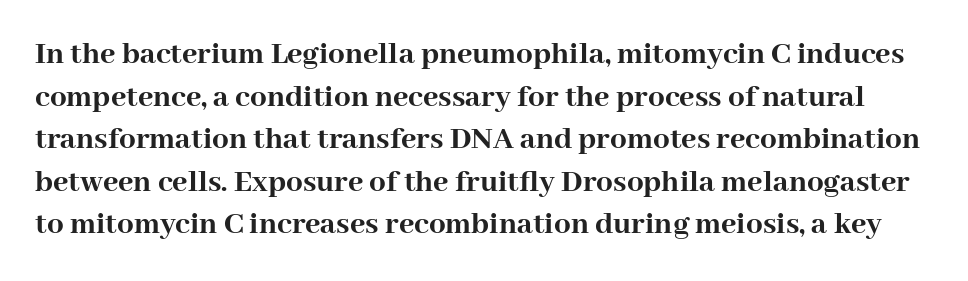
Q: Is the text bold? A: Yes.
Q: Is the text italic (slanted)? A: No, it is upright.
Q: Is the typeface a serif or a sans-serif typeface? A: Serif.
Q: Is the text underlined? A: No.
Q: Is the spacing between letters normal or unusually wide? A: Normal.
Q: Is the spacing between lines tight, normal or loose? A: Normal.
Q: Width (condensed, normal, or wide)? A: Normal.
Q: Stroke contrast? A: High.
Q: x-height? A: Medium.
Q: Monospaced? A: No.
